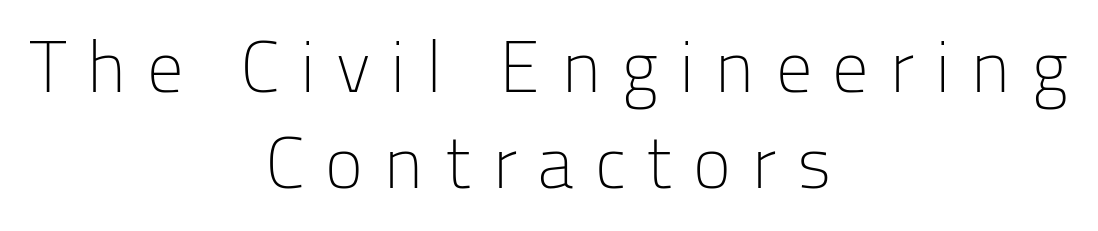
The image shows 72 px light sans-serif type, upright; set centered, normal line spacing (1.34x), unusually wide letter spacing (+0.28 em), not underlined; low stroke contrast and a medium x-height.
